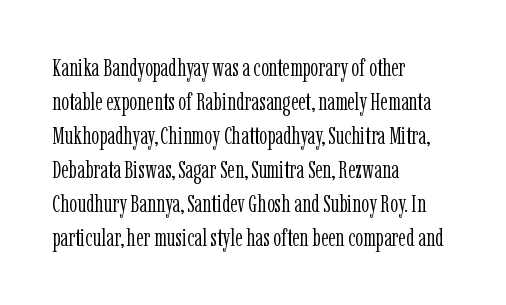
The image shows 25 px text type, upright; set left-aligned, normal line spacing (1.36x), normal letter spacing, not underlined.
